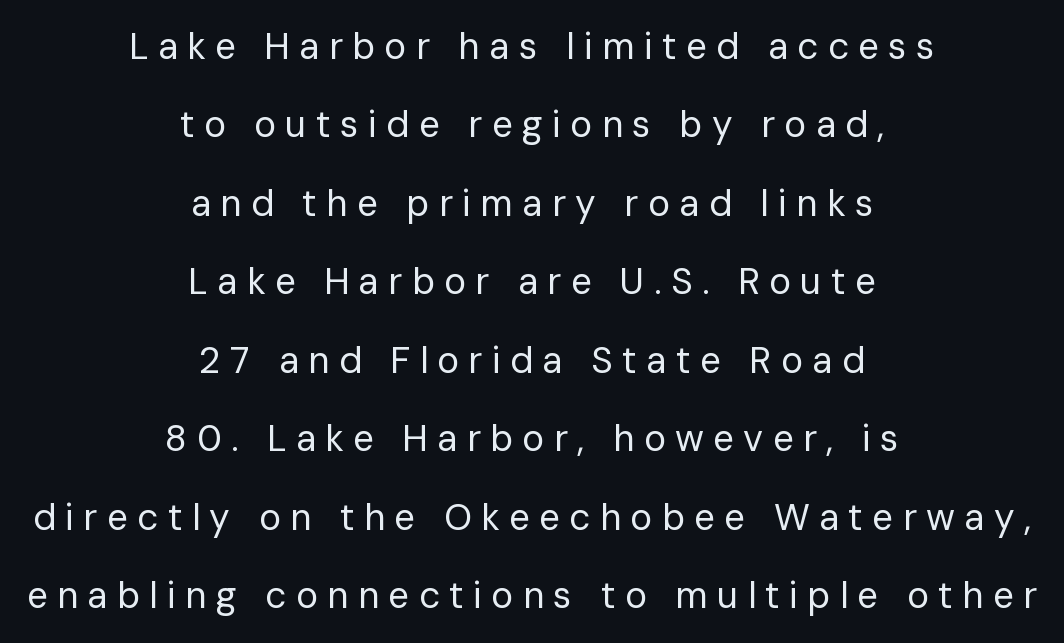
Q: Is the text bold? A: No.
Q: Is the text italic (slanted)? A: No, it is upright.
Q: Is the typeface a serif or a sans-serif typeface? A: Sans-serif.
Q: Is the text underlined? A: No.
Q: How is the paragraph aligned? A: Centered.
Q: Is the spacing between letters normal or unusually wide? A: Unusually wide.
Q: Is the spacing between lines tight, normal or loose? A: Loose.
Q: Width (condensed, normal, or wide)? A: Normal.
Q: Stroke contrast? A: Low.
Q: x-height? A: Medium.
Q: Monospaced? A: No.
